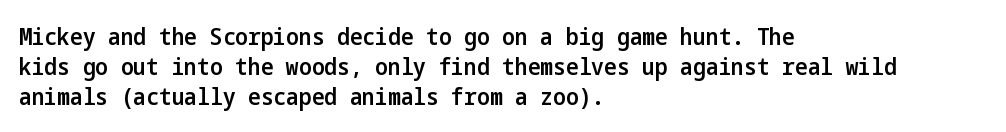
Q: Is the text bold? A: Semi-bold.
Q: Is the text italic (slanted)? A: No, it is upright.
Q: Is the text underlined? A: No.
Q: How is the paragraph aligned? A: Left-aligned.
Q: Is the spacing between letters normal or unusually wide? A: Normal.
